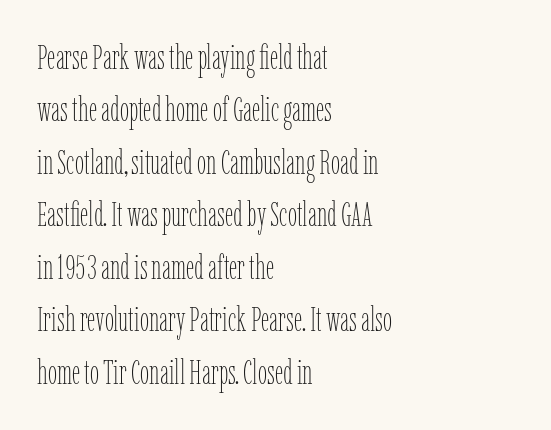
The passage shown is not underscored anywhere. Horizontal bands of white between lines are of average thickness. In terms of letterspacing, this is plain default setting. The letters advance in unequal steps, a hallmark of proportional type.
